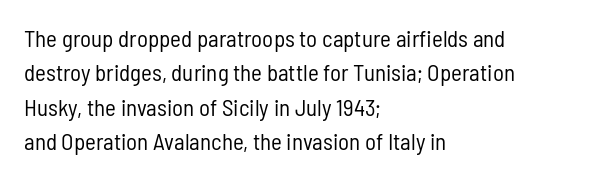
The image shows 23 px text type, upright; set left-aligned, normal line spacing (1.5x), normal letter spacing, not underlined.
